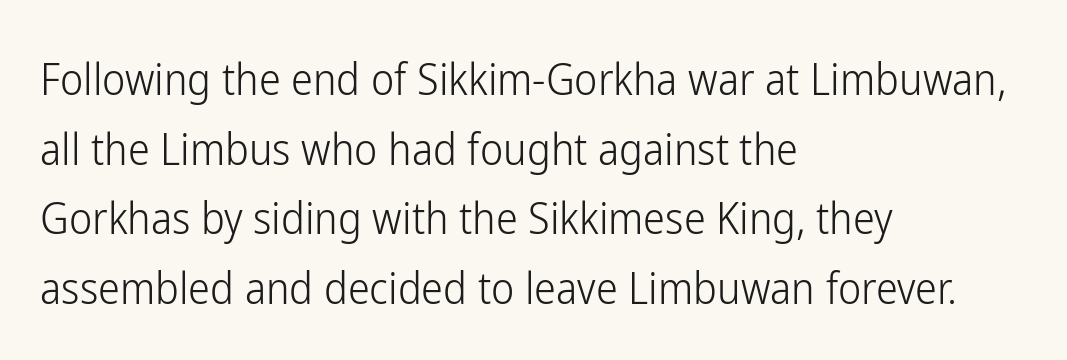
{"serif": "no", "italic": "no", "bold": "no", "weight": "light", "width": "condensed", "stroke_contrast": "low", "x_height": "medium", "monospaced": "no", "underline": "no", "align": "left", "line_spacing": "normal", "line_spacing_ratio": 1.58, "letter_spacing": "normal", "letter_spacing_em": 0.0, "glyph_px": 44}
